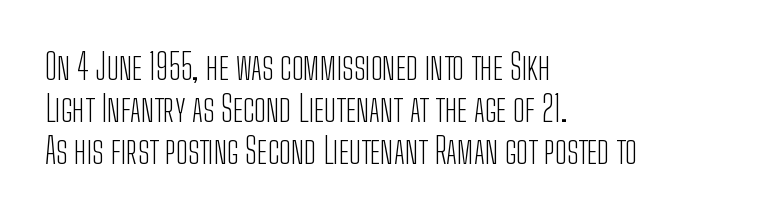
The ragged edge is on the right, which tells us the setting is flush left. Nope, no serifs anywhere on these letters. The typeface has the unassuming heft of standard copy or less. The typography opts for an upright posture over an oblique one. Beneath every word, the page is bare. Varying glyph widths throughout — classic text-font behaviour.
